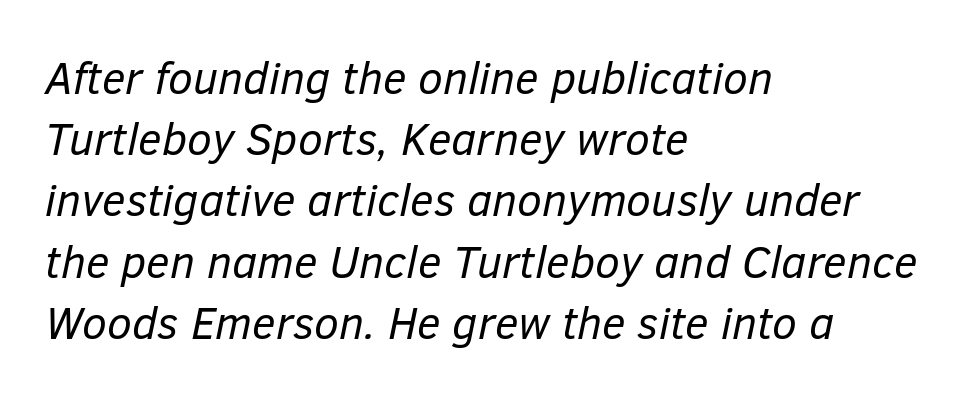
Q: Is the text bold? A: No.
Q: Is the text italic (slanted)? A: Yes, it leans right by about 12 degrees.
Q: Is the text underlined? A: No.
Q: How is the paragraph aligned? A: Left-aligned.
Q: Is the spacing between letters normal or unusually wide? A: Normal.
Q: Is the spacing between lines tight, normal or loose? A: Normal.
Q: Width (condensed, normal, or wide)? A: Normal.
Q: Stroke contrast? A: Low.
Q: x-height? A: Medium.
Q: Monospaced? A: No.
